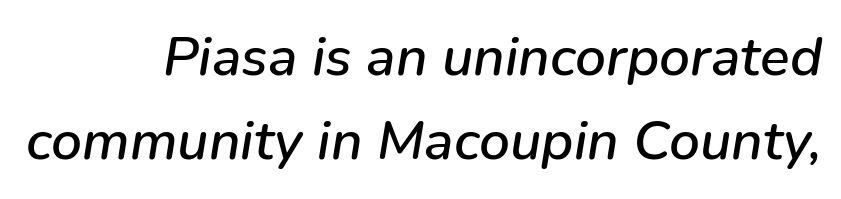
Q: Is the text italic (slanted)? A: Yes, it leans right by about 9 degrees.
Q: Is the text underlined? A: No.
Q: How is the paragraph aligned? A: Right-aligned.
Q: Is the spacing between letters normal or unusually wide? A: Normal.
Q: Is the spacing between lines tight, normal or loose? A: Normal.
Q: Width (condensed, normal, or wide)? A: Normal.
Q: Stroke contrast? A: Low.
Q: x-height? A: Medium.
Q: Monospaced? A: No.
